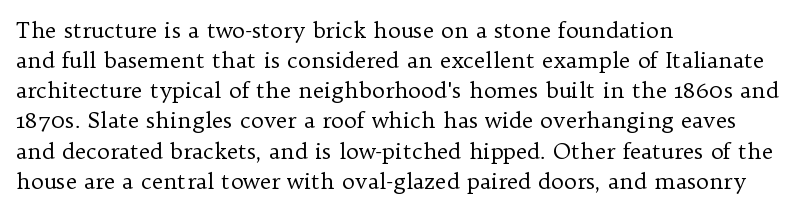
The image shows 22 px text type, upright; set left-aligned, normal line spacing (1.37x), normal letter spacing, not underlined.
